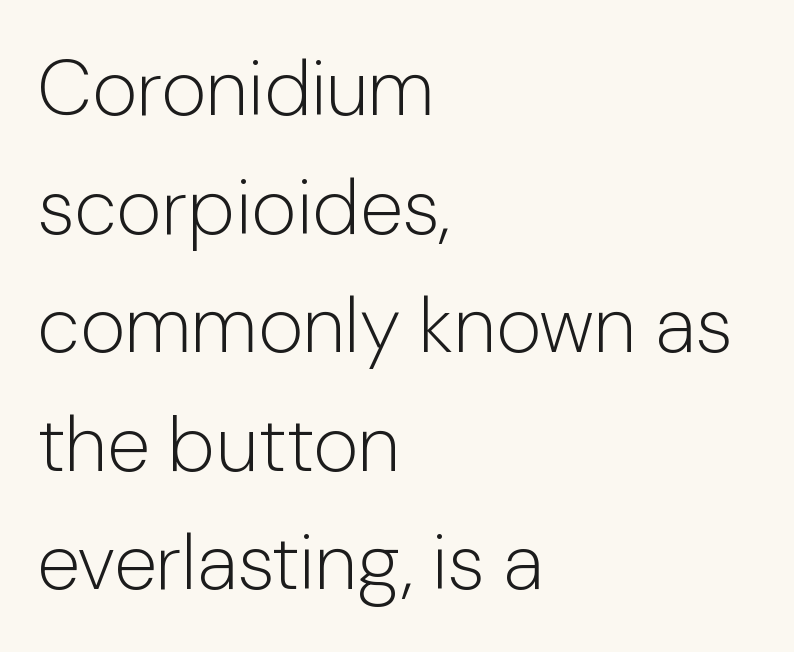
Q: Is the text bold? A: No.
Q: Is the text italic (slanted)? A: No, it is upright.
Q: Is the typeface a serif or a sans-serif typeface? A: Sans-serif.
Q: Is the text underlined? A: No.
Q: How is the paragraph aligned? A: Left-aligned.
Q: Is the spacing between letters normal or unusually wide? A: Normal.
Q: Is the spacing between lines tight, normal or loose? A: Normal.
Q: Width (condensed, normal, or wide)? A: Normal.
Q: Stroke contrast? A: Low.
Q: x-height? A: Medium.
Q: Monospaced? A: No.
